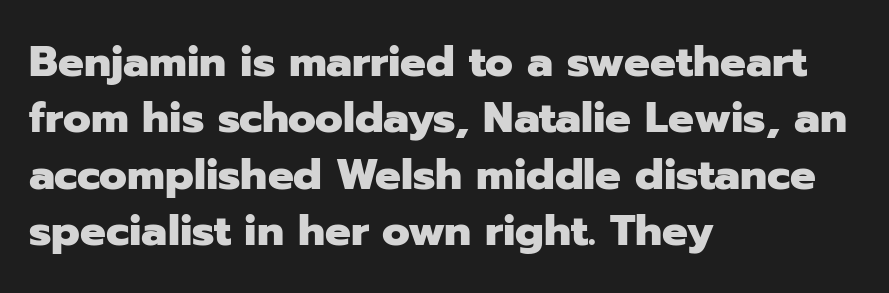
{"serif": "no", "italic": "no", "bold": "yes", "weight": "heavy", "width": "normal", "stroke_contrast": "low", "x_height": "medium", "monospaced": "no", "underline": "no", "align": "left", "line_spacing": "normal", "line_spacing_ratio": 1.31, "letter_spacing": "normal", "letter_spacing_em": 0.0, "glyph_px": 43}
